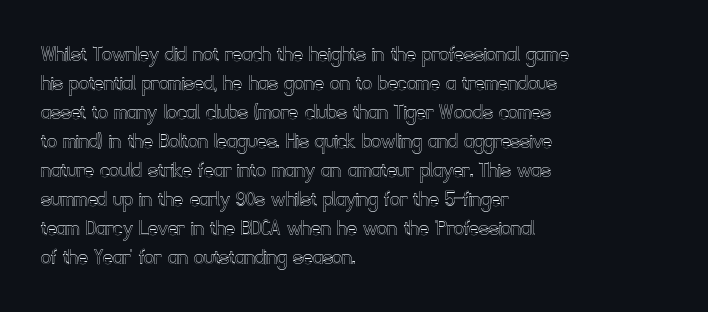
{"italic": "no", "underline": "no", "align": "left", "line_spacing_ratio": 1.21, "letter_spacing": "normal", "letter_spacing_em": 0.0, "glyph_px": 24}
